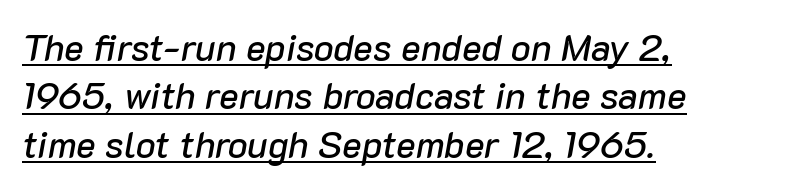
Quick note: italic. Each letter keeps its own natural width here, so spacing adapts to shape. You can see a thin bar hugging the bottom of the glyphs. The lines in this sample share a left origin and differ only in where they stop.
